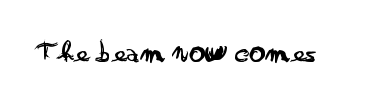
Q: Is the text bold? A: No.
Q: Is the text italic (slanted)? A: No, it is upright.
Q: Is the typeface a serif or a sans-serif typeface? A: Sans-serif.
Q: Is the text underlined? A: No.
Q: Is the spacing between letters normal or unusually wide? A: Normal.
Q: Width (condensed, normal, or wide)? A: Wide.
Q: Stroke contrast? A: Low.
Q: x-height? A: Small.
Q: Monospaced? A: No.
